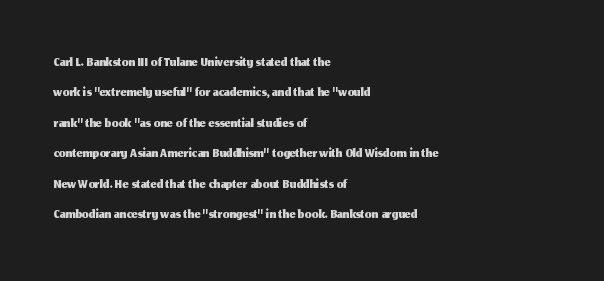
{"italic": "no", "underline": "no", "align": "left", "line_spacing": "normal", "line_spacing_ratio": 1.45, "letter_spacing": "normal", "letter_spacing_em": 0.0, "glyph_px": 21}
